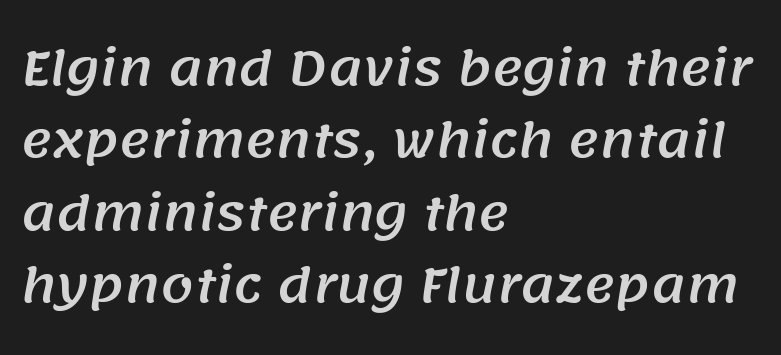
Teacher's note: observe the even left margin — that is flush-left alignment. Examine the stroke ends and you'll find no serifs. Honestly, there is no underline to notice here at all. Rows of type keep a routine distance in the vertical direction. Between one letter and the next there's only the usual sliver of space. Note the varied advance widths — an 'i' is clearly narrower than an 'm'.
